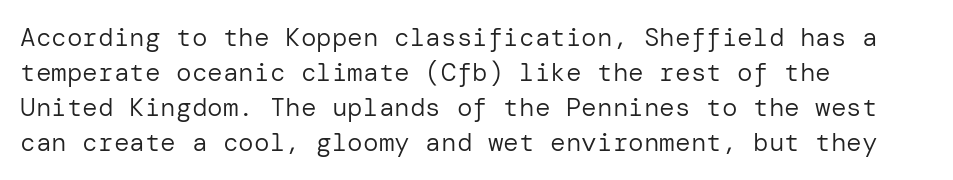
{"italic": "no", "bold": "no", "underline": "no", "align": "left", "line_spacing": "normal", "line_spacing_ratio": 1.34, "letter_spacing": "normal", "letter_spacing_em": 0.0, "glyph_px": 26}
